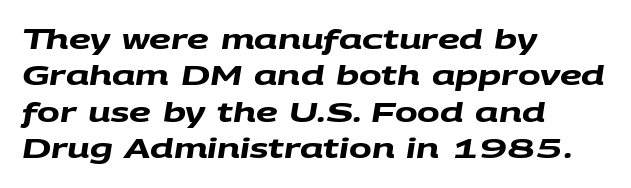
{"bold": "yes", "underline": "no", "align": "left", "line_spacing": "normal", "line_spacing_ratio": 1.35, "letter_spacing": "normal", "letter_spacing_em": 0.0, "glyph_px": 27}
